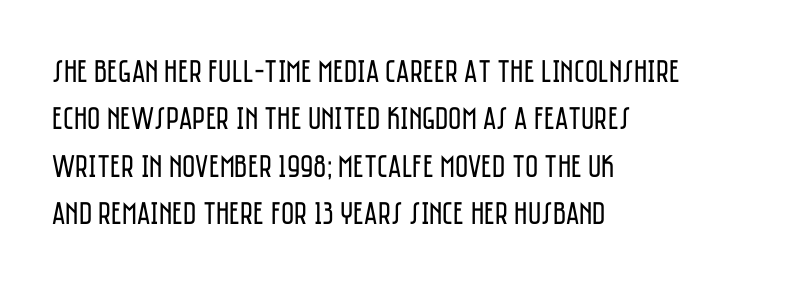
The image shows 32 px regular-weight, condensed sans-serif type, upright; set left-aligned, normal line spacing (1.48x), normal letter spacing, not underlined; low stroke contrast and a large x-height.
